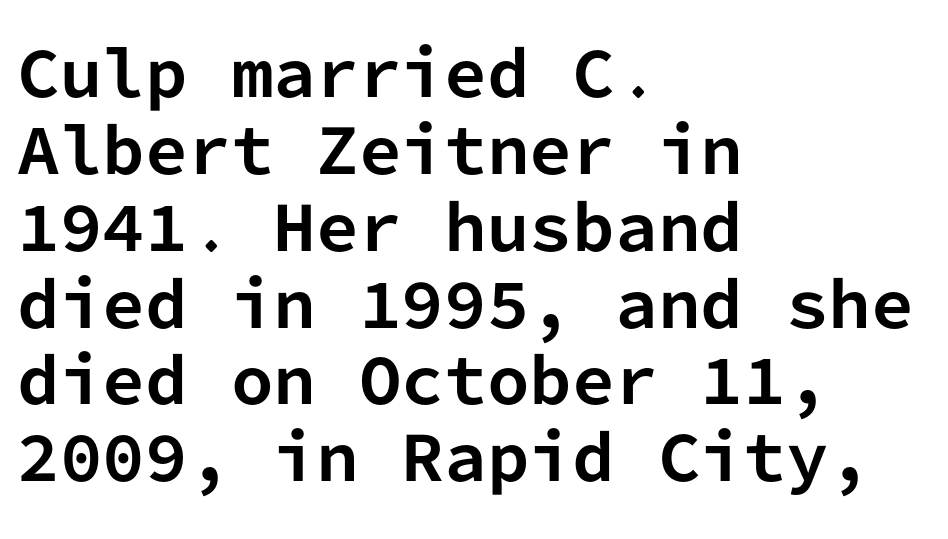
{"serif": "no", "italic": "no", "bold": "yes", "weight": "bold", "width": "normal", "stroke_contrast": "low", "x_height": "medium", "monospaced": "yes", "underline": "no", "align": "left", "line_spacing": "normal", "line_spacing_ratio": 1.26, "letter_spacing": "normal", "letter_spacing_em": 0.0, "glyph_px": 61}
